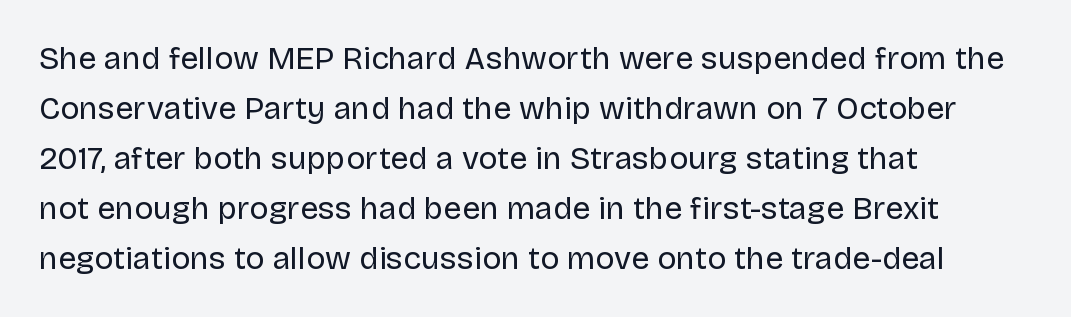
Q: Is the text bold? A: No.
Q: Is the text italic (slanted)? A: No, it is upright.
Q: Is the typeface a serif or a sans-serif typeface? A: Sans-serif.
Q: Is the text underlined? A: No.
Q: How is the paragraph aligned? A: Left-aligned.
Q: Is the spacing between letters normal or unusually wide? A: Normal.
Q: Is the spacing between lines tight, normal or loose? A: Normal.
Q: Width (condensed, normal, or wide)? A: Normal.
Q: Stroke contrast? A: Low.
Q: x-height? A: Large.
Q: Monospaced? A: No.
